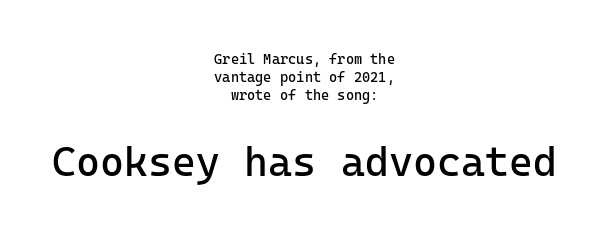
Fixed-width glyphs throughout — classic coding-font behaviour. The setting favours the middle, as headings and verse often do. Does the leading feel generous? No, just average. Unlike a traditional serif, this face leaves its strokes unadorned. The lettering stays uniformly vertical, giving the passage a roman look. Reading top to bottom, the characters get bigger at the block break.
